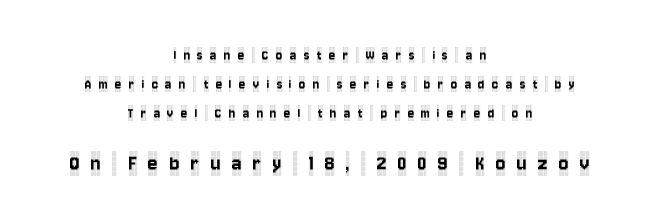
Q: Is the text italic (slanted)? A: No, it is upright.
Q: Is the text underlined? A: No.
Q: How is the paragraph aligned? A: Centered.
Q: Is the spacing between letters normal or unusually wide? A: Unusually wide.
Q: Is the spacing between lines tight, normal or loose? A: Loose.
Q: Which block of text is set in a larger size, the first (top) or the second (bottom)? A: The second (bottom) one.
